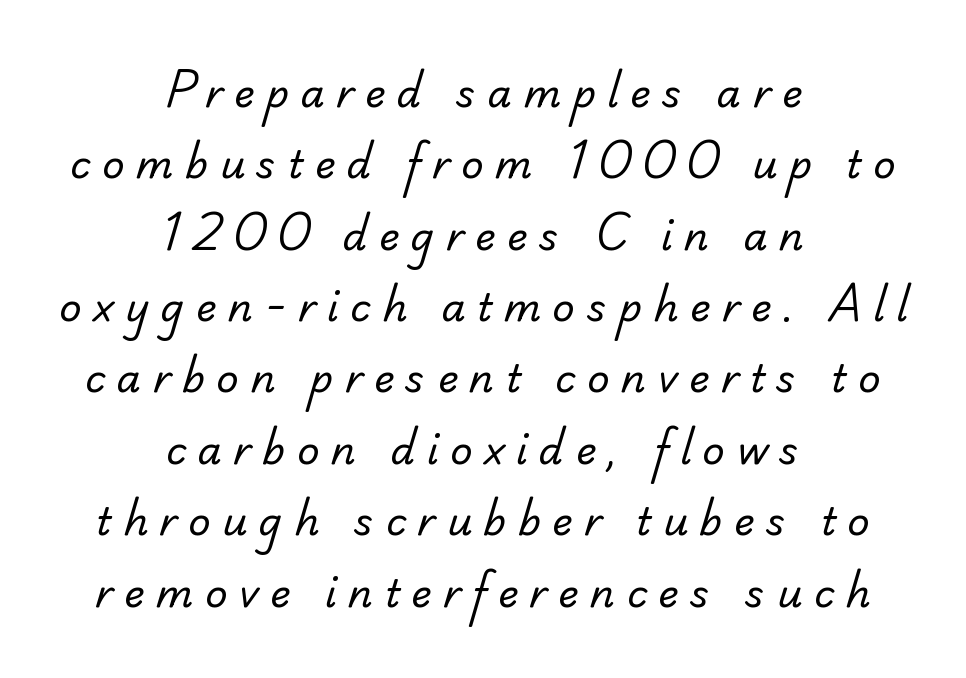
Q: Is the text bold? A: No.
Q: Is the typeface a serif or a sans-serif typeface? A: Serif.
Q: Is the text underlined? A: No.
Q: How is the paragraph aligned? A: Centered.
Q: Is the spacing between letters normal or unusually wide? A: Unusually wide.
Q: Width (condensed, normal, or wide)? A: Normal.
Q: Stroke contrast? A: Low.
Q: x-height? A: Small.
Q: Monospaced? A: No.
